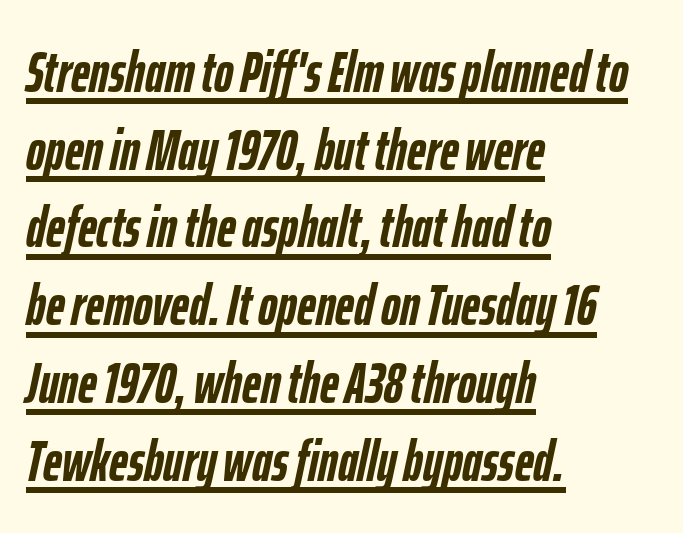
The image shows 58 px semibold, condensed type, italic (leaning right); set left-aligned, normal line spacing (1.34x), normal letter spacing, underlined; low stroke contrast and a medium x-height.
